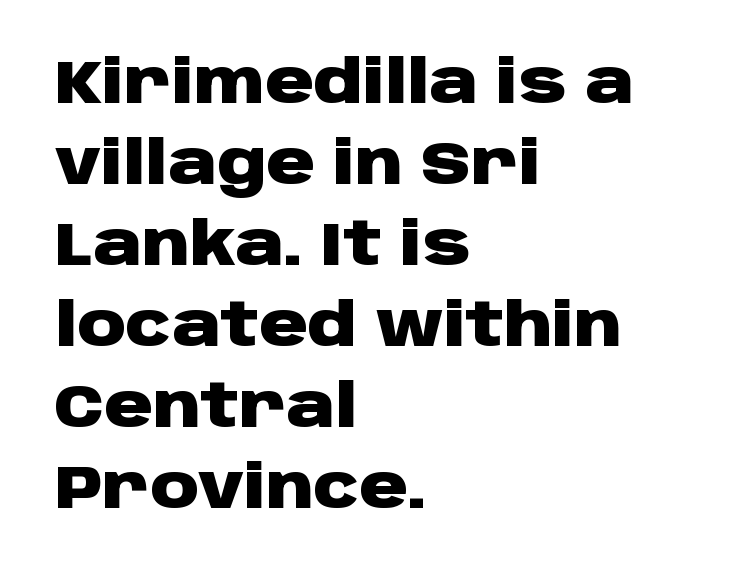
{"serif": "no", "italic": "no", "bold": "yes", "weight": "heavy", "width": "wide", "stroke_contrast": "low", "x_height": "large", "monospaced": "no", "underline": "no", "align": "left", "line_spacing": "normal", "line_spacing_ratio": 1.35, "letter_spacing": "normal", "letter_spacing_em": 0.0, "glyph_px": 60}
